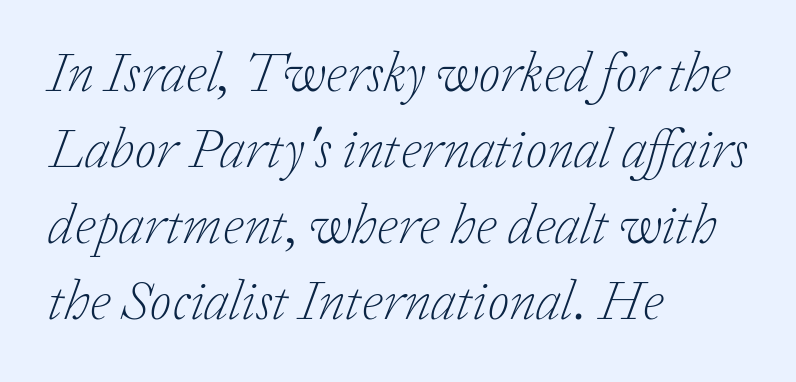
The image shows 56 px light serif type, italic (leaning right); set left-aligned, normal line spacing (1.36x), normal letter spacing, not underlined; low stroke contrast and a medium x-height.
